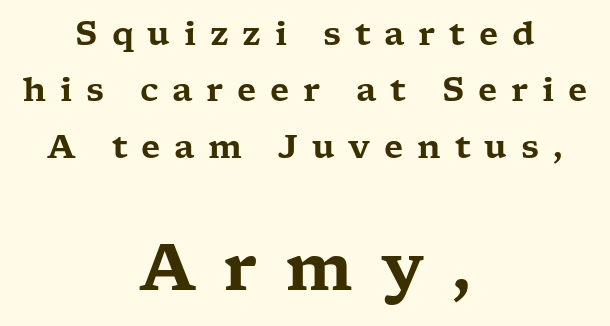
The image shows 64 px wide serif type, upright; set centered, line spacing 1.76x, unusually wide letter spacing (+0.43 em), not underlined; the second (bottom) block is 2.0x larger; low stroke contrast and a medium x-height.
